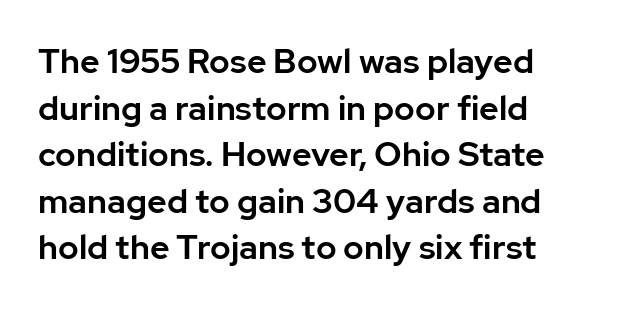
Q: Is the text italic (slanted)? A: No, it is upright.
Q: Is the typeface a serif or a sans-serif typeface? A: Sans-serif.
Q: Is the text underlined? A: No.
Q: Is the spacing between letters normal or unusually wide? A: Normal.
Q: Is the spacing between lines tight, normal or loose? A: Normal.
Q: Width (condensed, normal, or wide)? A: Normal.
Q: Stroke contrast? A: Low.
Q: x-height? A: Medium.
Q: Monospaced? A: No.
